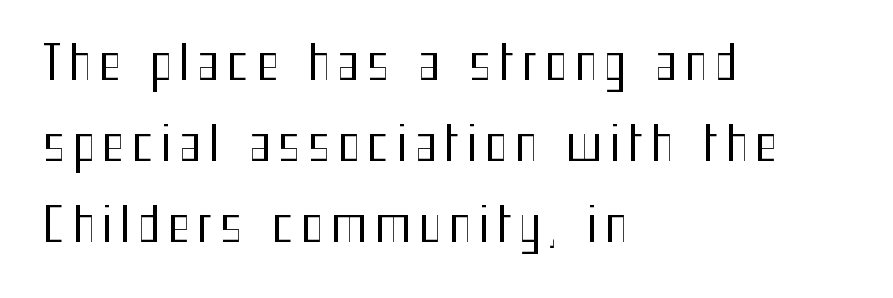
{"serif": "no", "italic": "no", "bold": "no", "weight": "regular", "width": "condensed", "stroke_contrast": "medium", "x_height": "medium", "monospaced": "no", "underline": "no", "align": "left", "line_spacing_ratio": 1.72, "glyph_px": 47}
